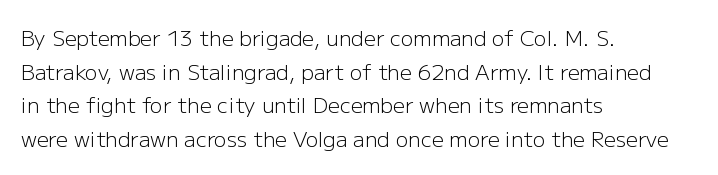
The image shows 21 px text type, upright; set left-aligned, normal line spacing (1.6x), normal letter spacing, not underlined.
